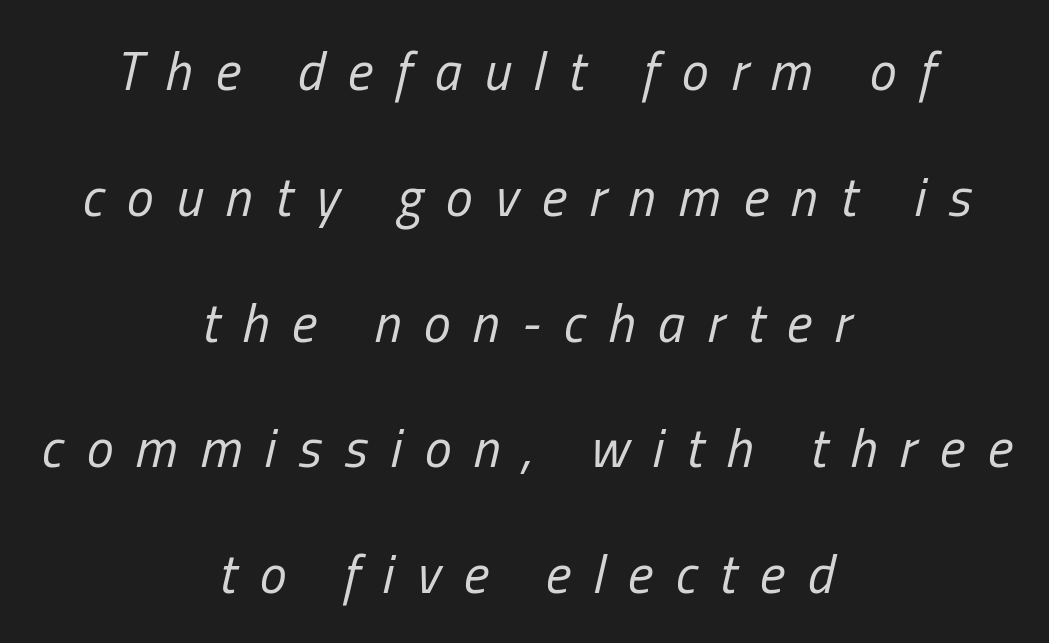
{"italic": "yes", "lean": "right", "slant_degrees": 13, "bold": "no", "weight": "regular", "width": "condensed", "stroke_contrast": "low", "x_height": "medium", "monospaced": "no", "underline": "no", "align": "center", "line_spacing": "loose", "line_spacing_ratio": 2.33, "letter_spacing": "wide", "letter_spacing_em": 0.42, "glyph_px": 54}
